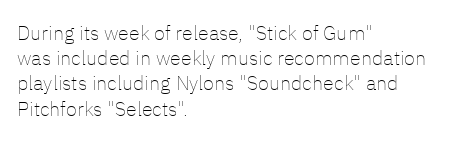
Q: Is the text bold? A: No.
Q: Is the text italic (slanted)? A: No, it is upright.
Q: Is the text underlined? A: No.
Q: How is the paragraph aligned? A: Left-aligned.
Q: Is the spacing between letters normal or unusually wide? A: Normal.
Q: Is the spacing between lines tight, normal or loose? A: Normal.
